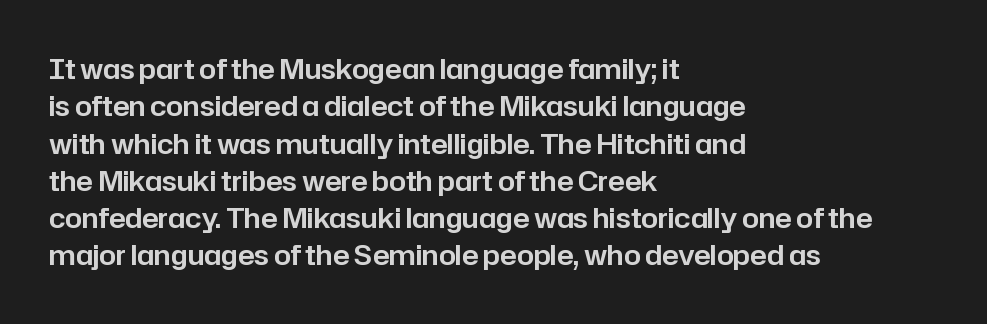
The image shows 27 px text type, upright; set left-aligned, normal line spacing (1.38x), normal letter spacing, not underlined.
